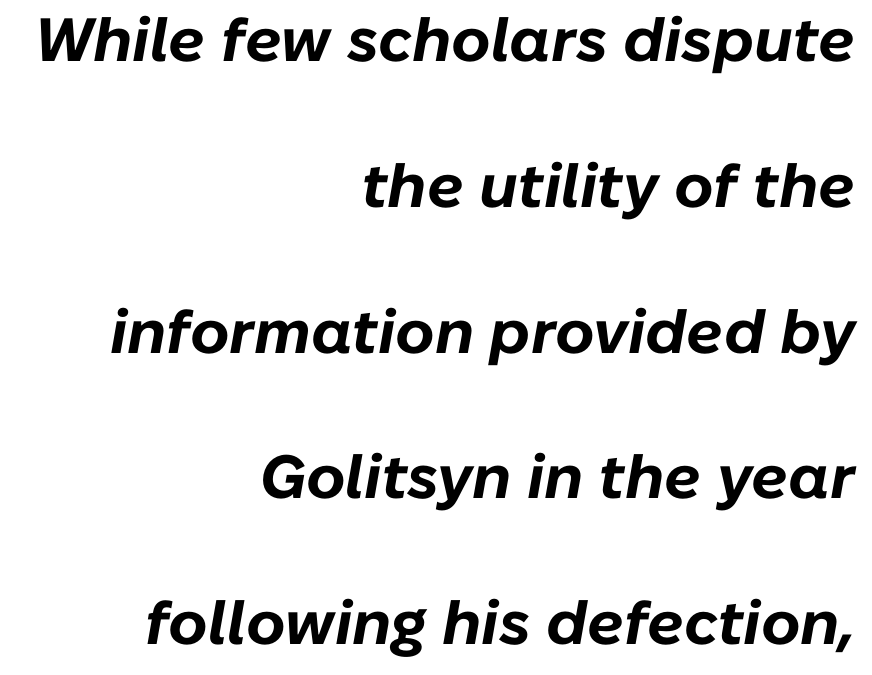
Q: Is the text bold? A: Yes.
Q: Is the text italic (slanted)? A: Yes, it leans right by about 10 degrees.
Q: Is the text underlined? A: No.
Q: How is the paragraph aligned? A: Right-aligned.
Q: Is the spacing between letters normal or unusually wide? A: Normal.
Q: Is the spacing between lines tight, normal or loose? A: Loose.
Q: Width (condensed, normal, or wide)? A: Normal.
Q: Stroke contrast? A: Low.
Q: x-height? A: Medium.
Q: Monospaced? A: No.
